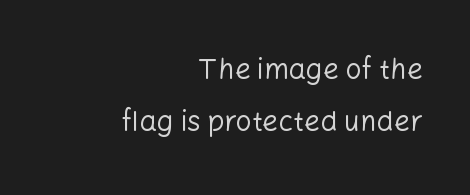
Q: Is the text bold? A: No.
Q: Is the text italic (slanted)? A: No, it is upright.
Q: Is the typeface a serif or a sans-serif typeface? A: Sans-serif.
Q: Is the text underlined? A: No.
Q: How is the paragraph aligned? A: Right-aligned.
Q: Is the spacing between letters normal or unusually wide? A: Normal.
Q: Width (condensed, normal, or wide)? A: Normal.
Q: Stroke contrast? A: Low.
Q: x-height? A: Medium.
Q: Monospaced? A: No.
